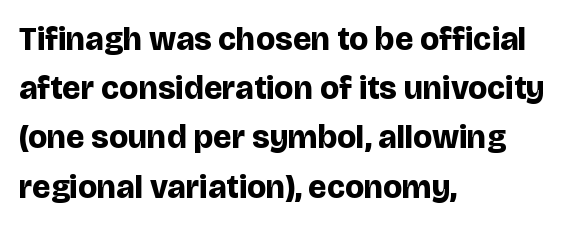
Q: Is the text bold? A: Yes.
Q: Is the text italic (slanted)? A: No, it is upright.
Q: Is the typeface a serif or a sans-serif typeface? A: Sans-serif.
Q: Is the text underlined? A: No.
Q: How is the paragraph aligned? A: Left-aligned.
Q: Is the spacing between letters normal or unusually wide? A: Normal.
Q: Is the spacing between lines tight, normal or loose? A: Normal.
Q: Width (condensed, normal, or wide)? A: Normal.
Q: Stroke contrast? A: Low.
Q: x-height? A: Large.
Q: Monospaced? A: No.
